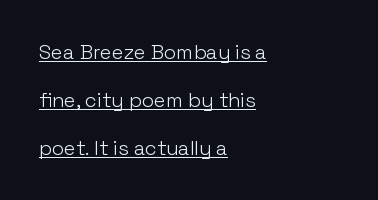
The image shows 20 px text type, upright; set left-aligned, loose line spacing (2.4x), normal letter spacing, underlined.
